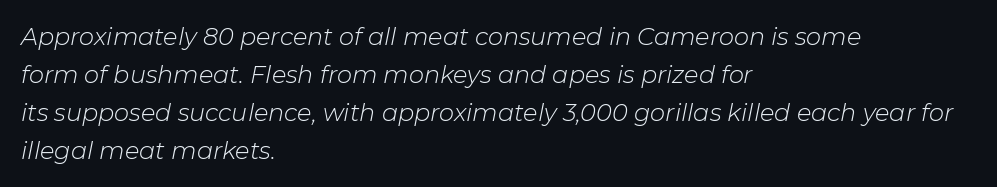
Q: Is the text bold? A: No.
Q: Is the text italic (slanted)? A: Yes, it leans right by about 11 degrees.
Q: Is the text underlined? A: No.
Q: How is the paragraph aligned? A: Left-aligned.
Q: Is the spacing between letters normal or unusually wide? A: Normal.
Q: Is the spacing between lines tight, normal or loose? A: Normal.
